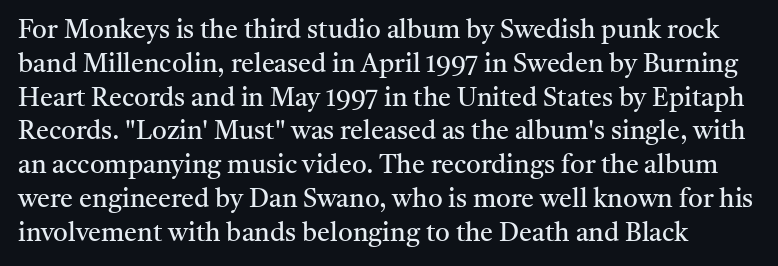
Q: Is the text bold? A: No.
Q: Is the text italic (slanted)? A: No, it is upright.
Q: Is the text underlined? A: No.
Q: Is the spacing between letters normal or unusually wide? A: Normal.
Q: Is the spacing between lines tight, normal or loose? A: Normal.
